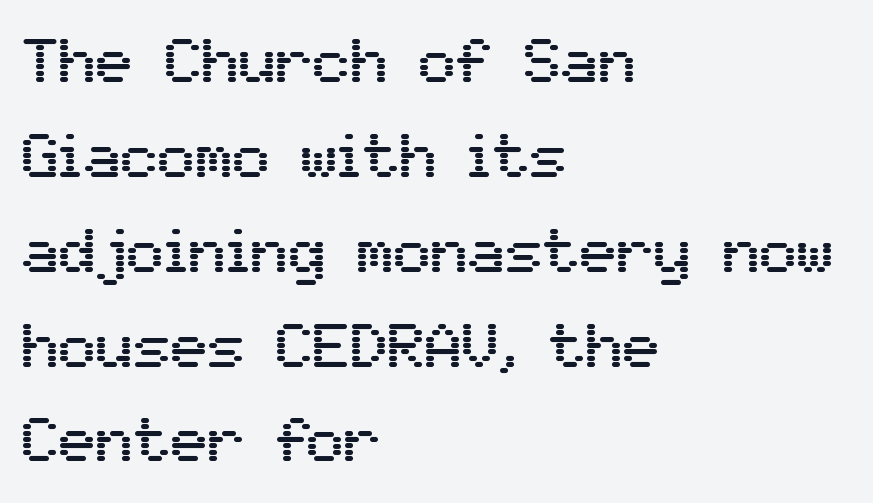
Q: Is the text italic (slanted)? A: No, it is upright.
Q: Is the typeface a serif or a sans-serif typeface? A: Sans-serif.
Q: Is the text underlined? A: No.
Q: How is the paragraph aligned? A: Left-aligned.
Q: Is the spacing between letters normal or unusually wide? A: Normal.
Q: Is the spacing between lines tight, normal or loose? A: Normal.
Q: Width (condensed, normal, or wide)? A: Normal.
Q: Stroke contrast? A: Medium.
Q: x-height? A: Medium.
Q: Monospaced? A: No.
